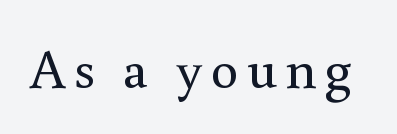
Q: Is the text bold? A: No.
Q: Is the text italic (slanted)? A: No, it is upright.
Q: Is the typeface a serif or a sans-serif typeface? A: Serif.
Q: Is the text underlined? A: No.
Q: Width (condensed, normal, or wide)? A: Normal.
Q: x-height? A: Small.
Q: Monospaced? A: No.
